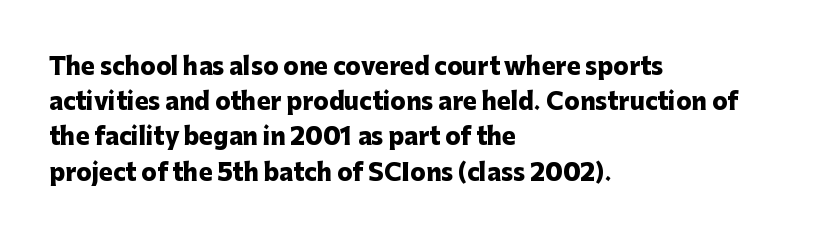
The image shows 23 px bold type, upright; set left-aligned, normal line spacing (1.53x), normal letter spacing, not underlined.
